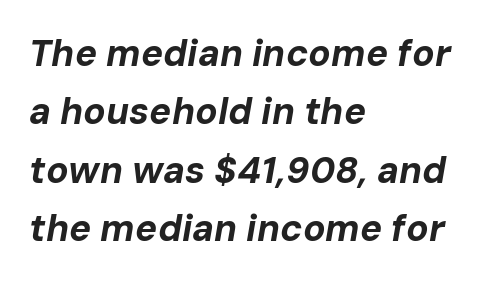
The image shows 37 px bold type, italic (leaning right); set left-aligned, normal line spacing (1.58x), normal letter spacing, not underlined; low stroke contrast and a medium x-height.
